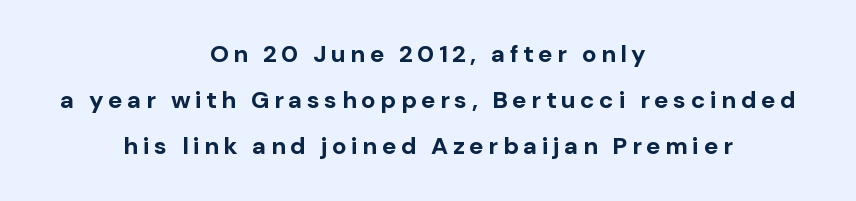
Does the leading feel generous? Absolutely, it's lavish. Casual observation: everything's sitting right in the middle. Rendered with straight, roman letterforms. The characters look thick and weighty, a clear bold. A clean baseline with only descenders dipping below it.
